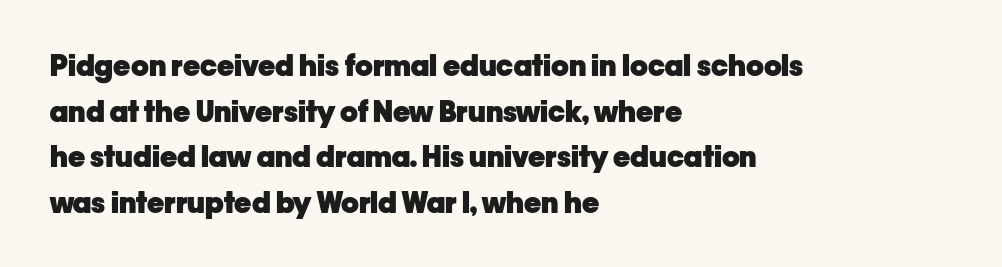
Q: Is the text bold? A: Yes.
Q: Is the text italic (slanted)? A: No, it is upright.
Q: Is the typeface a serif or a sans-serif typeface? A: Sans-serif.
Q: Is the text underlined? A: No.
Q: How is the paragraph aligned? A: Left-aligned.
Q: Is the spacing between letters normal or unusually wide? A: Normal.
Q: Is the spacing between lines tight, normal or loose? A: Normal.
Q: Width (condensed, normal, or wide)? A: Normal.
Q: Stroke contrast? A: Low.
Q: x-height? A: Medium.
Q: Monospaced? A: No.
